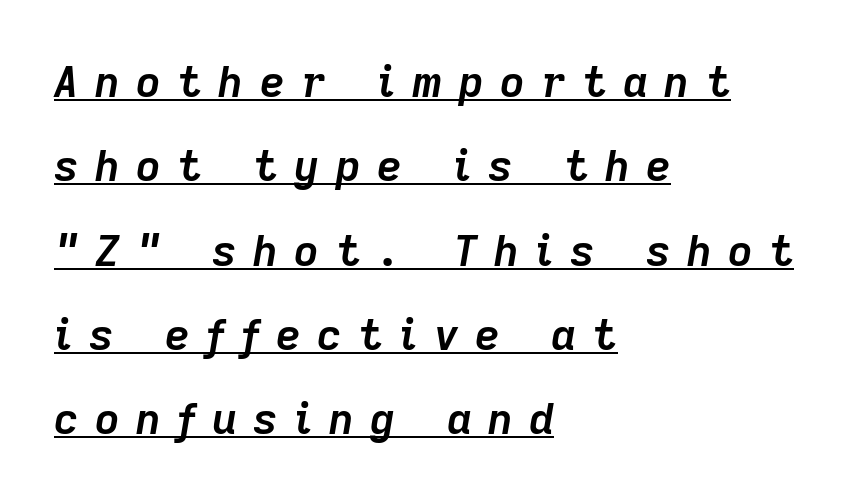
The image shows 43 px semibold type, italic (leaning right); set left-aligned, loose line spacing (1.96x), unusually wide letter spacing (+0.38 em), underlined; low stroke contrast and a medium x-height.
